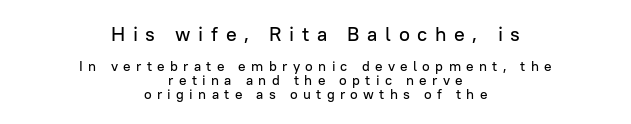
Q: Is the text italic (slanted)? A: No, it is upright.
Q: Is the text underlined? A: No.
Q: How is the paragraph aligned? A: Centered.
Q: Is the spacing between letters normal or unusually wide? A: Unusually wide.
Q: Is the spacing between lines tight, normal or loose? A: Tight.
Q: Which block of text is set in a larger size, the first (top) or the second (bottom)? A: The first (top) one.
